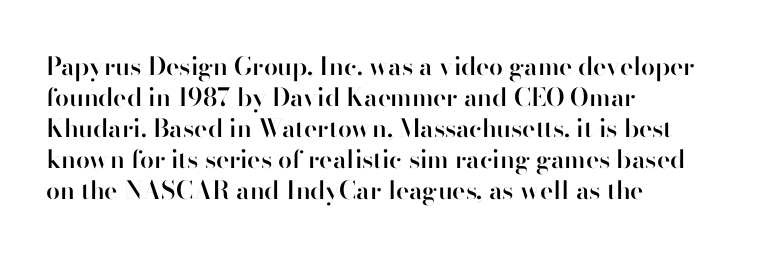
The image shows 25 px text type, upright; set left-aligned, line spacing 1.24x, normal letter spacing, not underlined.
